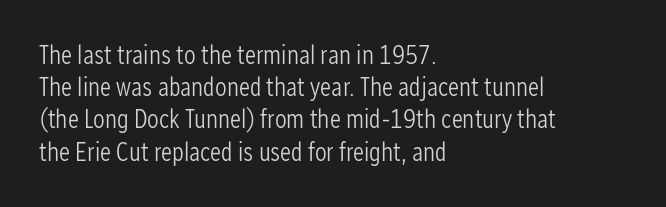
The image shows 26 px text type, upright; set left-aligned, line spacing 1.24x, normal letter spacing, not underlined.
